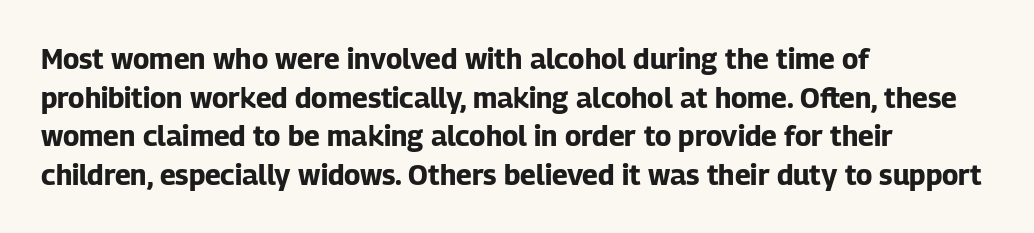
Q: Is the text bold? A: Yes.
Q: Is the text italic (slanted)? A: No, it is upright.
Q: Is the typeface a serif or a sans-serif typeface? A: Sans-serif.
Q: Is the text underlined? A: No.
Q: How is the paragraph aligned? A: Left-aligned.
Q: Is the spacing between letters normal or unusually wide? A: Normal.
Q: Is the spacing between lines tight, normal or loose? A: Normal.
Q: Width (condensed, normal, or wide)? A: Normal.
Q: Stroke contrast? A: Low.
Q: x-height? A: Medium.
Q: Monospaced? A: No.
